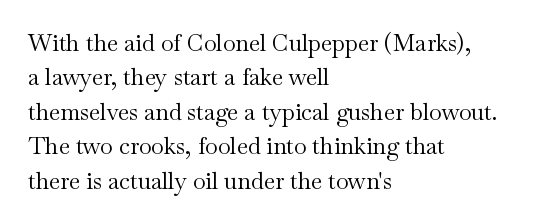
The image shows 23 px text type, upright; set left-aligned, normal line spacing (1.5x), normal letter spacing, not underlined.
